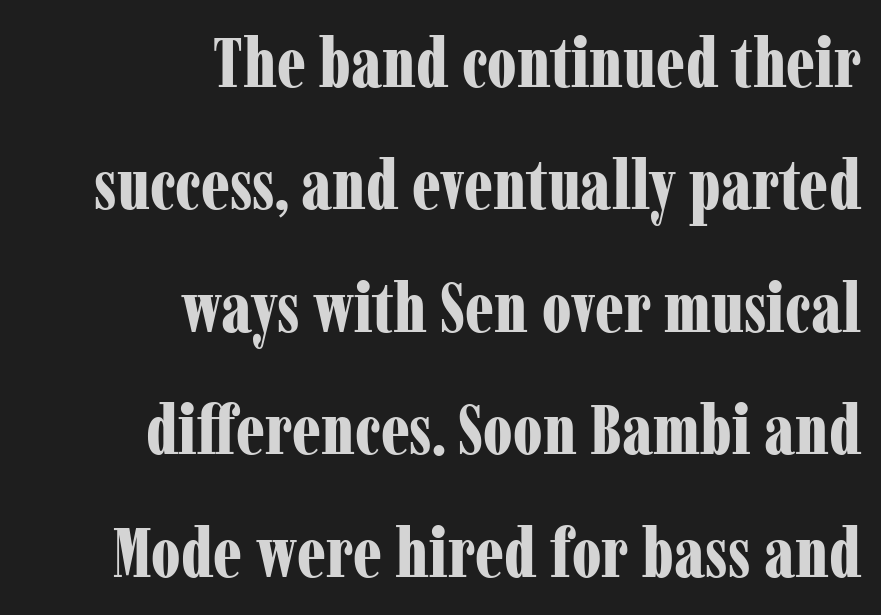
The image shows 70 px bold, condensed serif type, upright; set right-aligned, line spacing 1.75x, normal letter spacing, not underlined; low stroke contrast and a medium x-height.
